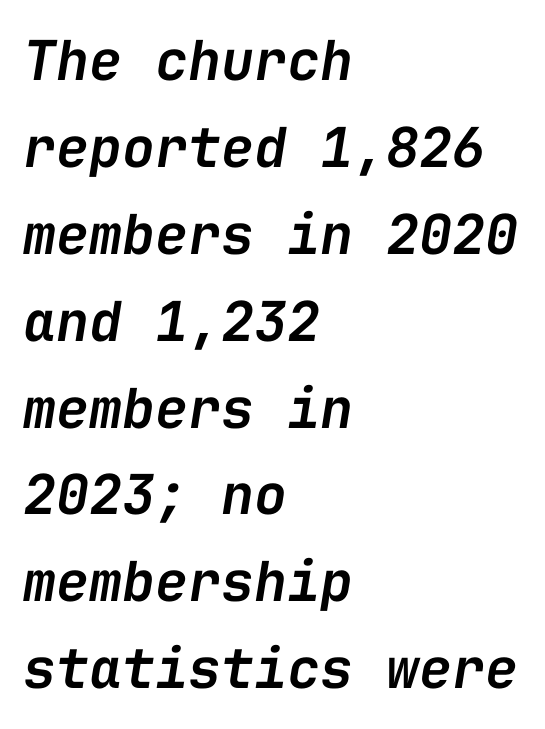
The image shows 55 px semibold type, italic (leaning right), monospaced; set left-aligned, normal line spacing (1.58x), normal letter spacing, not underlined; low stroke contrast and a medium x-height.
